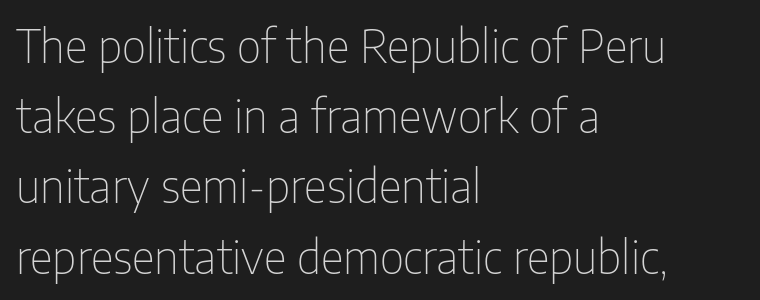
Think of a printed novel: that variable character pitch is what you see here. The space between consecutive lines is moderate. The compositor pushed each line to the left boundary. Is there any slant? The stems are plumb. The line texture is even and compact thanks to regular tracking.
